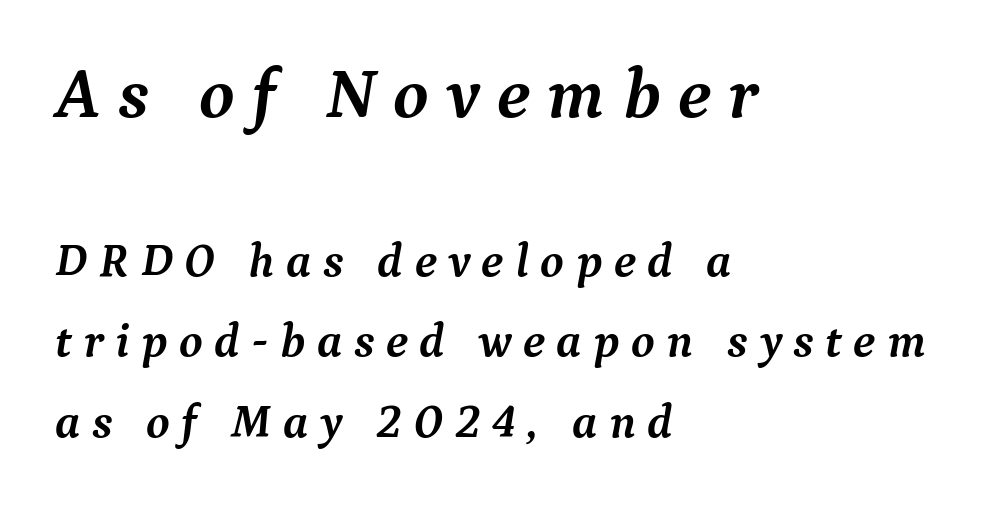
Q: Is the text bold? A: Yes.
Q: Is the text italic (slanted)? A: Yes, it leans right by about 9 degrees.
Q: Is the typeface a serif or a sans-serif typeface? A: Serif.
Q: Is the text underlined? A: No.
Q: How is the paragraph aligned? A: Left-aligned.
Q: Is the spacing between letters normal or unusually wide? A: Unusually wide.
Q: Is the spacing between lines tight, normal or loose? A: Normal.
Q: Which block of text is set in a larger size, the first (top) or the second (bottom)? A: The first (top) one.
Q: Width (condensed, normal, or wide)? A: Normal.
Q: Stroke contrast? A: Medium.
Q: x-height? A: Medium.
Q: Monospaced? A: No.
